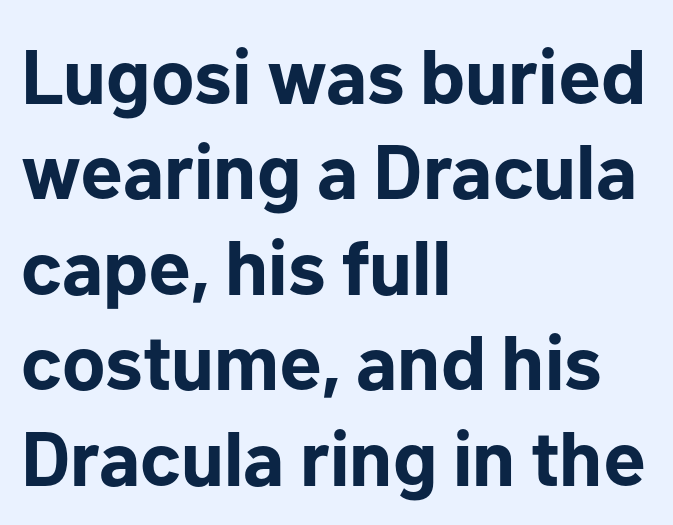
Characters follow at the spacing the type designer built in. Character widths vary here, with narrow letters taking less room than wide ones. Set as a true bold cut, around the 700 mark. Just letters on the line, the space beneath them empty. Vertical strokes here are truly vertical. The paragraph shown leans on its left margin.
